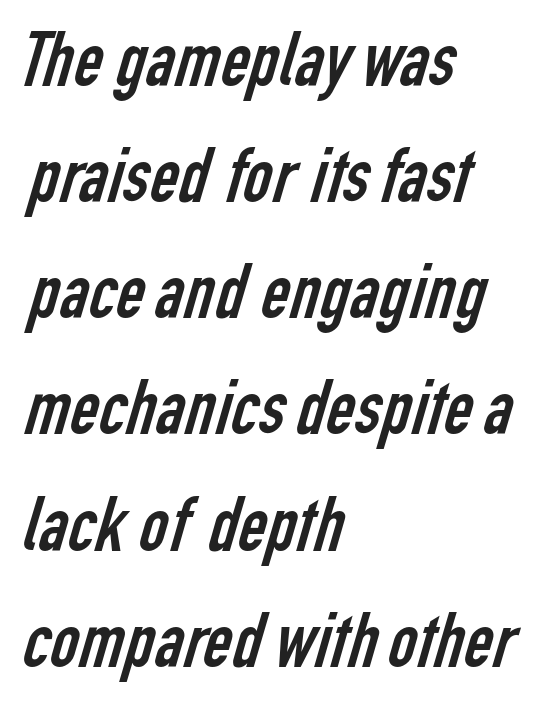
Check the space under the baseline: it is left empty. The weight tops out at a normal text grade. Leftover space on each line is placed entirely after the last word. Here the glyphs are tracked normally, forming tight word shapes. The space between consecutive lines is moderate.
